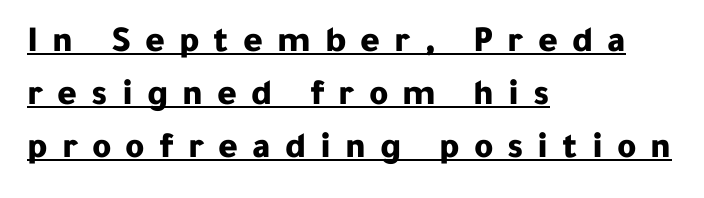
The image shows 37 px bold sans-serif type, upright; set left-aligned, normal line spacing (1.43x), unusually wide letter spacing (+0.38 em), underlined; low stroke contrast and a medium x-height.
